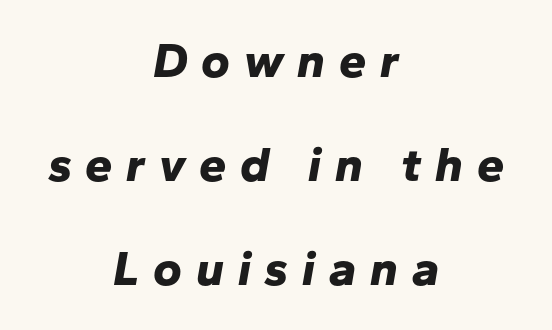
Honestly, the rows look like they've been pulled way apart. Plenty of ink on the page — the face is bold. The paragraph shown floats in the horizontal middle. Beneath every word, the page is bare. Students, note that the glyphs here are deliberately spaced far apart. It's the slanting kind of type.
